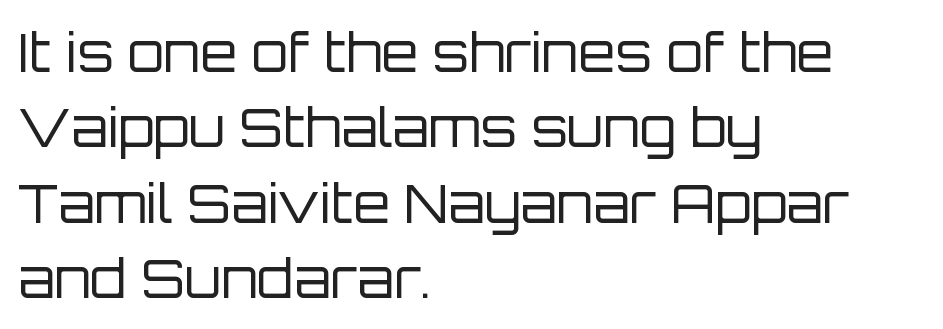
The image shows 53 px regular-weight sans-serif type, upright; set left-aligned, normal line spacing (1.42x), normal letter spacing, not underlined; low stroke contrast and a large x-height.
